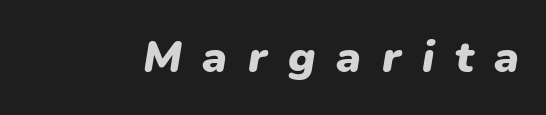
{"italic": "yes", "lean": "right", "slant_degrees": 9, "bold": "yes", "weight": "heavy", "width": "normal", "stroke_contrast": "low", "x_height": "medium", "monospaced": "no", "underline": "no", "letter_spacing": "wide", "letter_spacing_em": 0.47, "glyph_px": 44}
